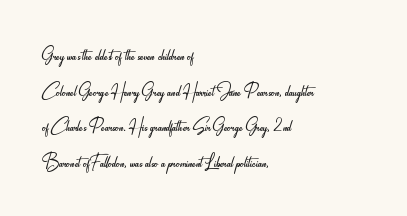
{"bold": "no", "underline": "no", "align": "left", "line_spacing": "normal", "line_spacing_ratio": 1.48, "letter_spacing": "normal", "letter_spacing_em": 0.0, "glyph_px": 24}
